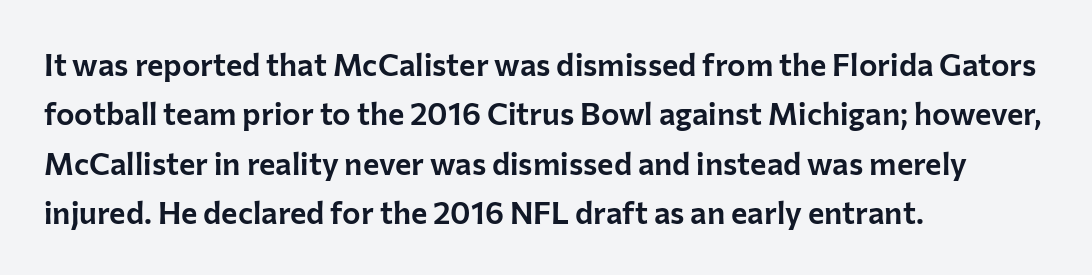
The specimen omits any rule beneath the text block's lines. Letterform terminals end flat and unadorned throughout the passage. Looks like regular typesetting: each glyph gets only the width it needs. How are the letters spaced? Ordinarily, with no added tracking. Line beginnings align vertically; line endings do not.
